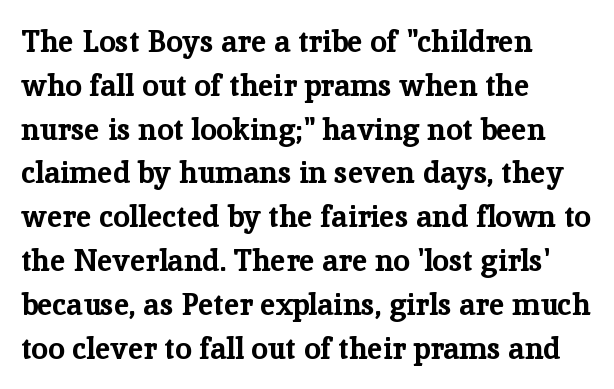
The image shows 30 px bold serif type, upright; set left-aligned, normal line spacing (1.46x), normal letter spacing, not underlined; low stroke contrast and a medium x-height.
